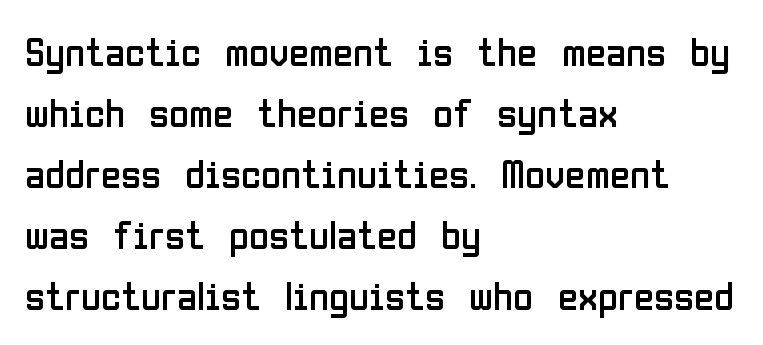
{"serif": "no", "italic": "no", "bold": "no", "weight": "regular", "width": "condensed", "stroke_contrast": "low", "x_height": "medium", "monospaced": "no", "underline": "no", "align": "left", "line_spacing": "normal", "line_spacing_ratio": 1.49, "letter_spacing": "normal", "letter_spacing_em": 0.0, "glyph_px": 41}
